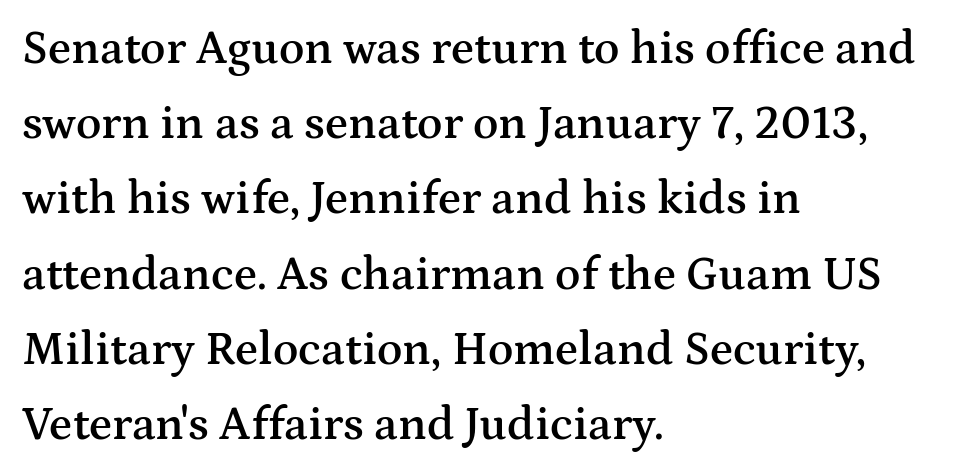
The image shows 47 px semibold, wide serif type, upright; set left-aligned, normal line spacing (1.6x), normal letter spacing, not underlined; medium stroke contrast and a medium x-height.
